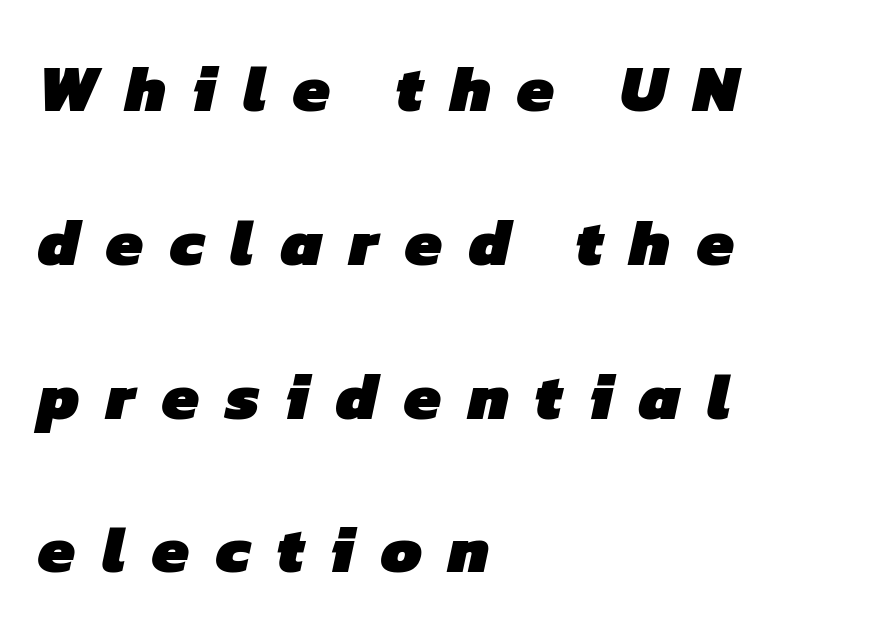
{"serif": "no", "bold": "yes", "weight": "heavy", "width": "normal", "stroke_contrast": "low", "x_height": "medium", "monospaced": "no", "underline": "no", "align": "left", "line_spacing": "loose", "line_spacing_ratio": 2.33, "letter_spacing": "wide", "letter_spacing_em": 0.4, "glyph_px": 66}
